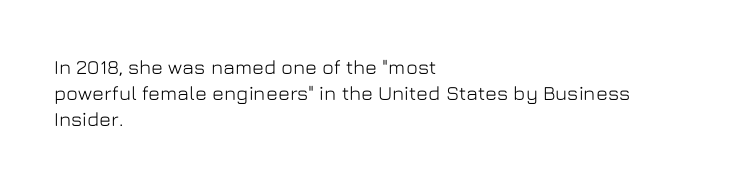
Is there any slant? The stems are plumb. Clear beneath every line of the passage. Nobody touched the tracking dial on this one. Line beginnings align vertically; line endings do not. One glance says typical: line gaps are just what's usual.
